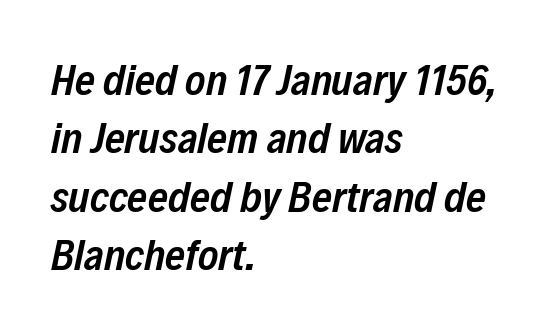
Words appear dense and cohesive because spacing is normal. Interline gaps are of average width in this sample. The font's italic variant was chosen for this text. Heft: intermediate — a semibold. The specimen omits any rule beneath the text block's lines. Looks like regular typesetting: each glyph gets only the width it needs.
